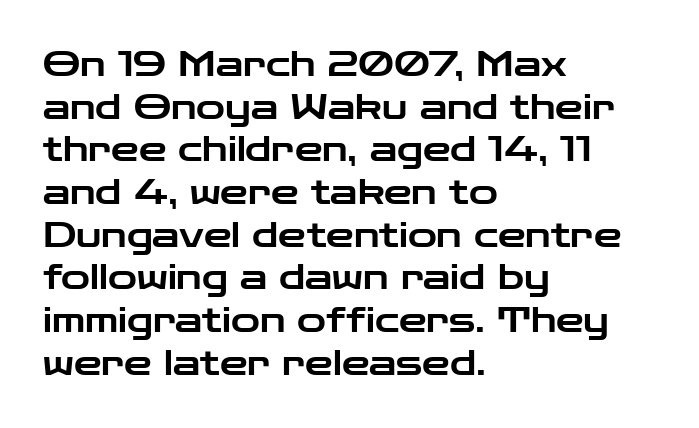
The image shows 35 px wide sans-serif type, upright; set left-aligned, line spacing 1.22x, normal letter spacing, not underlined; low stroke contrast and a medium x-height.
